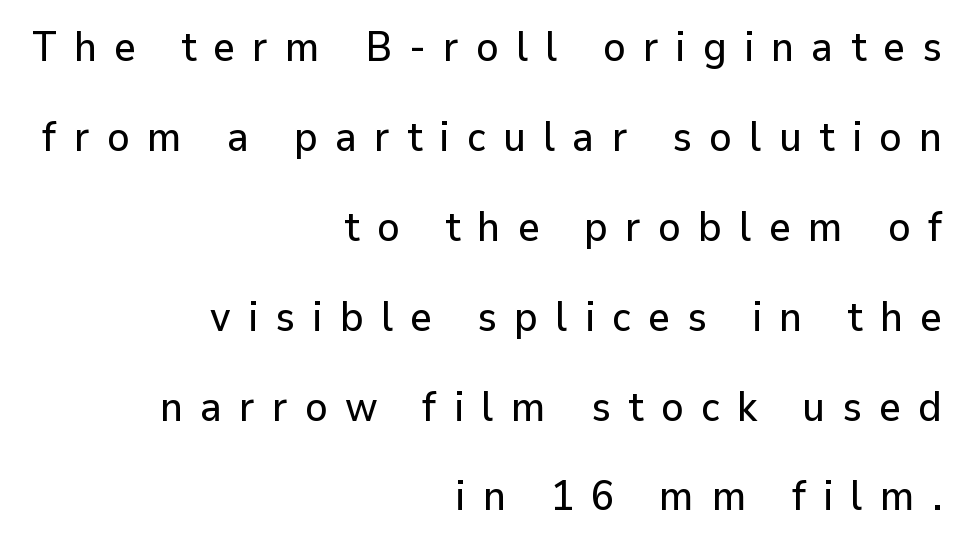
{"serif": "no", "italic": "no", "width": "normal", "stroke_contrast": "low", "x_height": "medium", "monospaced": "no", "underline": "no", "align": "right", "line_spacing": "loose", "line_spacing_ratio": 2.14, "letter_spacing": "wide", "letter_spacing_em": 0.41, "glyph_px": 42}
